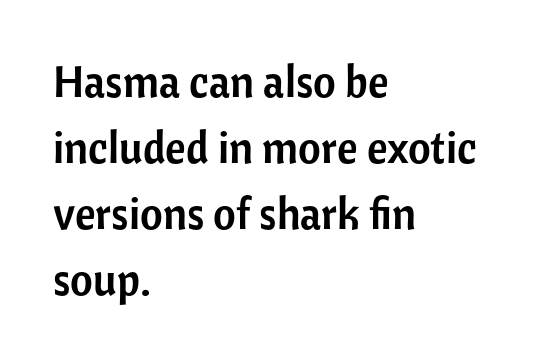
Note the varied advance widths — an 'i' is clearly narrower than an 'm'. This rendering leaves character spacing at its baseline value. Does the type have serifs? No, each stem ends abruptly. Regular leading. A classic flush-left, rag-right setting is used for this passage. If you drew a line through each stem, it would be perfectly vertical.
